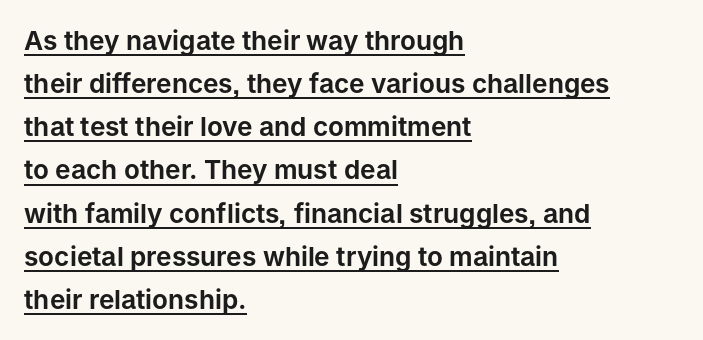
Q: Is the text italic (slanted)? A: No, it is upright.
Q: Is the text underlined? A: Yes.
Q: How is the paragraph aligned? A: Left-aligned.
Q: Is the spacing between letters normal or unusually wide? A: Normal.
Q: Is the spacing between lines tight, normal or loose? A: Normal.
